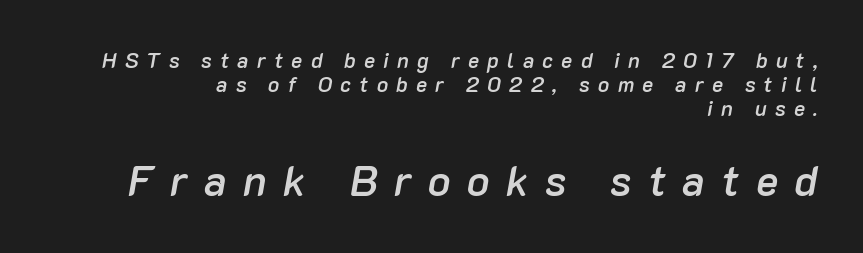
Q: Is the text bold? A: Semi-bold.
Q: Is the text italic (slanted)? A: Yes, it leans right by about 10 degrees.
Q: Is the text underlined? A: No.
Q: How is the paragraph aligned? A: Right-aligned.
Q: Is the spacing between letters normal or unusually wide? A: Unusually wide.
Q: Is the spacing between lines tight, normal or loose? A: Tight.
Q: Which block of text is set in a larger size, the first (top) or the second (bottom)? A: The second (bottom) one.
Q: Width (condensed, normal, or wide)? A: Normal.
Q: Stroke contrast? A: Low.
Q: x-height? A: Medium.
Q: Monospaced? A: No.
